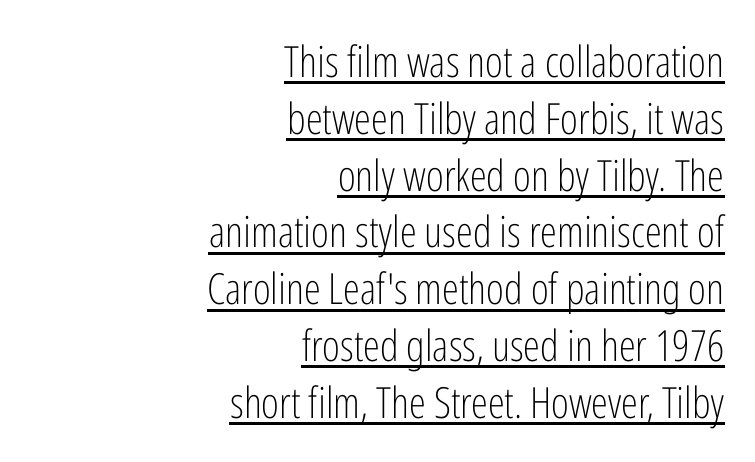
Q: Is the text bold? A: No.
Q: Is the text italic (slanted)? A: No, it is upright.
Q: Is the typeface a serif or a sans-serif typeface? A: Sans-serif.
Q: Is the text underlined? A: Yes.
Q: How is the paragraph aligned? A: Right-aligned.
Q: Is the spacing between letters normal or unusually wide? A: Normal.
Q: Is the spacing between lines tight, normal or loose? A: Normal.
Q: Width (condensed, normal, or wide)? A: Condensed.
Q: Stroke contrast? A: Low.
Q: x-height? A: Medium.
Q: Monospaced? A: No.
